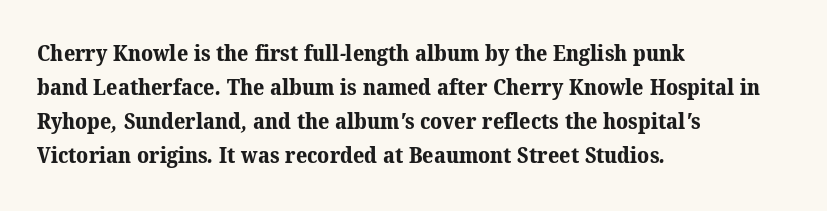
The image shows 22 px bold type; set left-aligned, normal line spacing (1.54x), normal letter spacing, not underlined.
